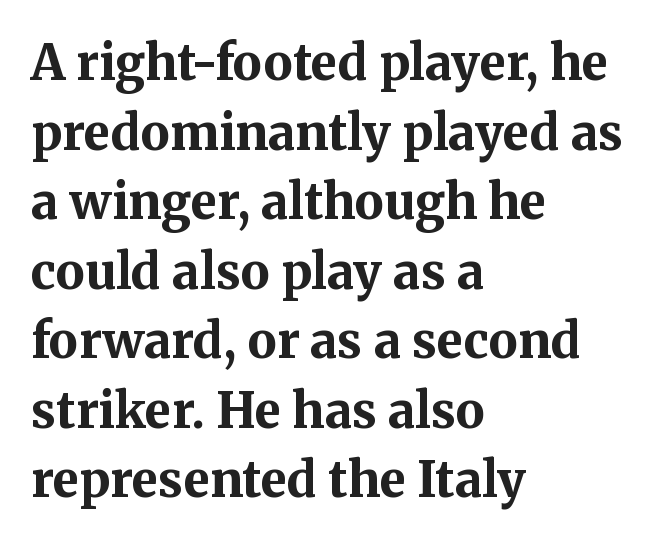
{"serif": "yes", "italic": "no", "bold": "yes", "weight": "bold", "width": "normal", "stroke_contrast": "medium", "x_height": "medium", "monospaced": "no", "underline": "no", "align": "left", "line_spacing": "normal", "line_spacing_ratio": 1.42, "letter_spacing": "normal", "letter_spacing_em": 0.0, "glyph_px": 49}
